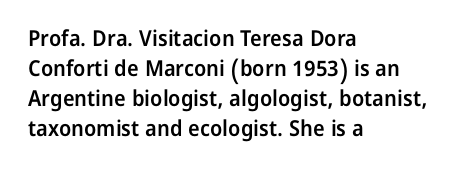
The rows are spaced the way most documents space them. Default kerning and tracking; the words read as compact shapes. Reading down the block, your eye returns to a fixed left position each line. The lettering stays uniformly vertical, giving the passage a roman look. Set as a demibold, roughly 600 on the weight scale.
